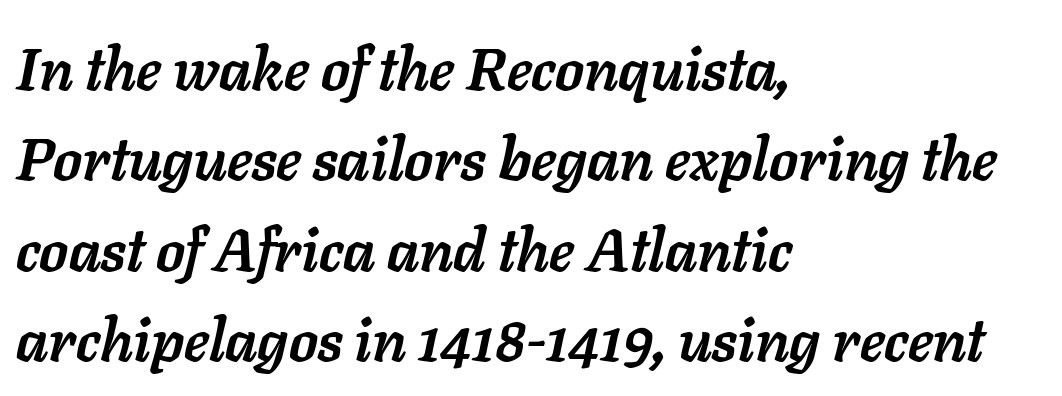
Q: Is the text bold? A: Yes.
Q: Is the text italic (slanted)? A: Yes, it leans right by about 11 degrees.
Q: Is the text underlined? A: No.
Q: How is the paragraph aligned? A: Left-aligned.
Q: Is the spacing between letters normal or unusually wide? A: Normal.
Q: Is the spacing between lines tight, normal or loose? A: Normal.
Q: Width (condensed, normal, or wide)? A: Normal.
Q: Stroke contrast? A: Low.
Q: x-height? A: Medium.
Q: Monospaced? A: No.
